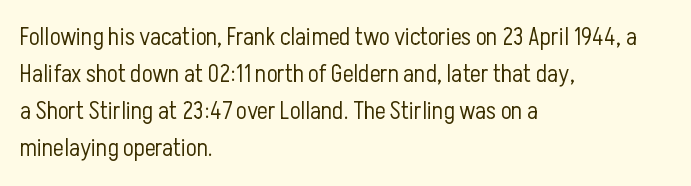
{"italic": "no", "bold": "no", "underline": "no", "align": "left", "line_spacing": "normal", "line_spacing_ratio": 1.48, "letter_spacing": "normal", "letter_spacing_em": 0.0, "glyph_px": 25}
